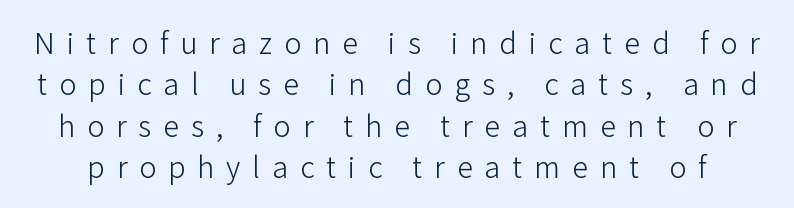
{"serif": "no", "italic": "no", "bold": "no", "weight": "light", "width": "normal", "stroke_contrast": "low", "x_height": "medium", "monospaced": "no", "underline": "no", "line_spacing": "normal", "line_spacing_ratio": 1.43, "letter_spacing": "wide", "letter_spacing_em": 0.41, "glyph_px": 29}
